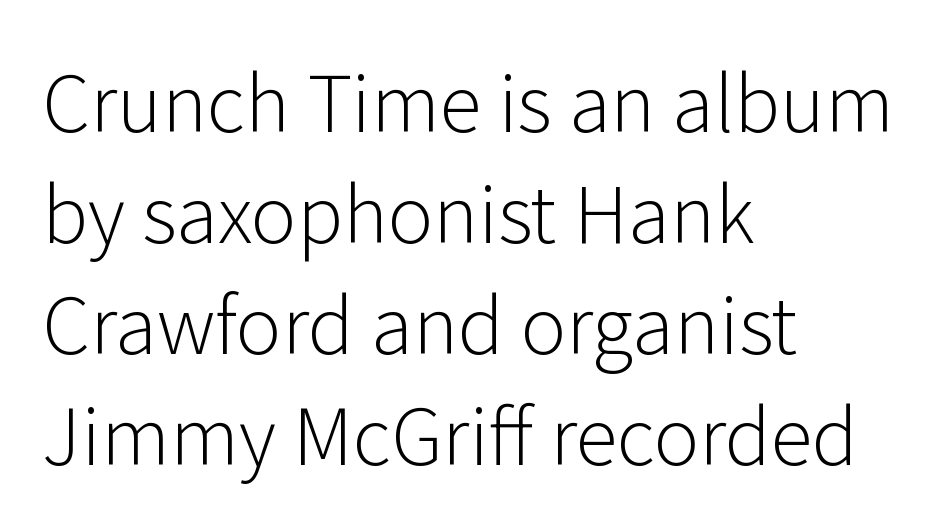
{"serif": "no", "italic": "no", "bold": "no", "weight": "light", "width": "normal", "stroke_contrast": "low", "x_height": "medium", "monospaced": "no", "underline": "no", "align": "left", "line_spacing": "normal", "line_spacing_ratio": 1.44, "letter_spacing": "normal", "letter_spacing_em": 0.0, "glyph_px": 77}
